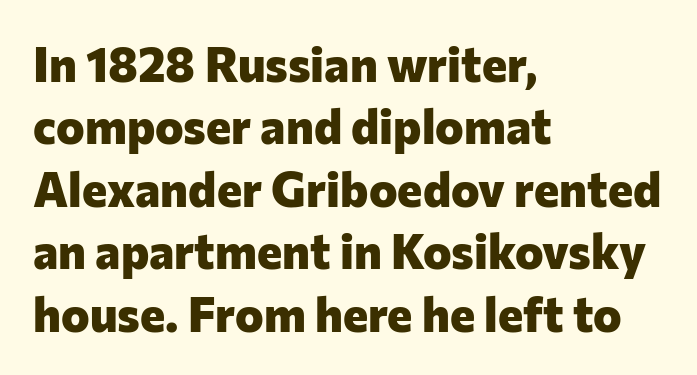
{"serif": "no", "italic": "no", "bold": "yes", "weight": "heavy", "width": "normal", "stroke_contrast": "low", "x_height": "medium", "monospaced": "no", "underline": "no", "align": "left", "line_spacing": "normal", "line_spacing_ratio": 1.3, "letter_spacing": "normal", "letter_spacing_em": 0.0, "glyph_px": 48}
